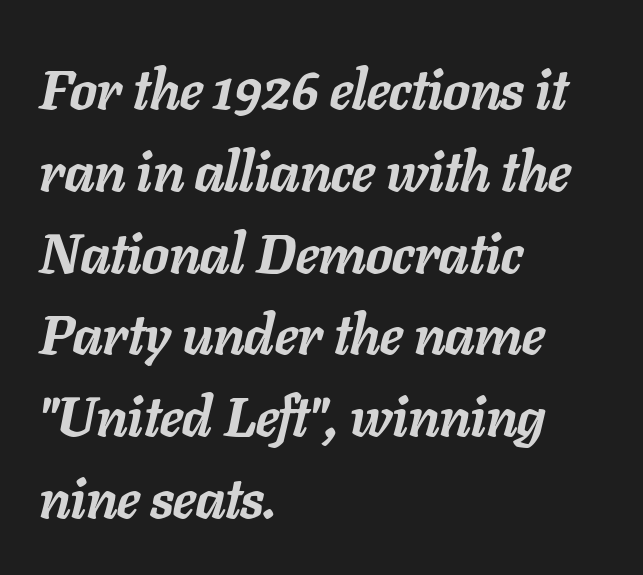
{"italic": "yes", "lean": "right", "slant_degrees": 11, "bold": "yes", "weight": "semibold", "width": "normal", "stroke_contrast": "low", "x_height": "medium", "monospaced": "no", "underline": "no", "align": "left", "line_spacing": "normal", "line_spacing_ratio": 1.46, "letter_spacing": "normal", "letter_spacing_em": 0.0, "glyph_px": 56}
